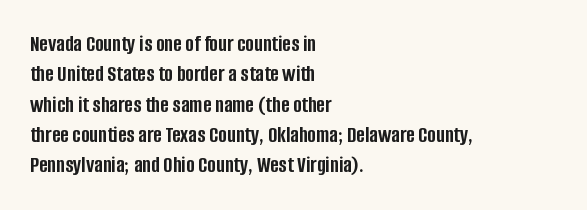
The image shows 23 px bold type, upright; set left-aligned, normal line spacing (1.32x), normal letter spacing, not underlined.
